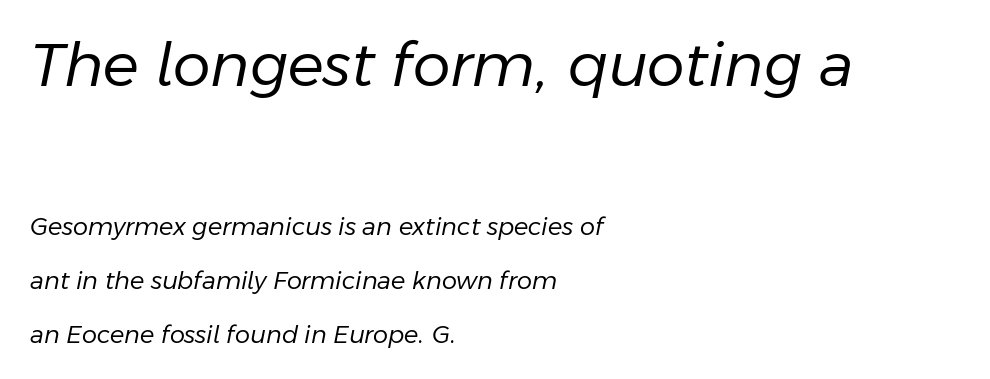
Q: Is the text bold? A: No.
Q: Is the text italic (slanted)? A: Yes, it leans right by about 11 degrees.
Q: Is the text underlined? A: No.
Q: How is the paragraph aligned? A: Left-aligned.
Q: Is the spacing between letters normal or unusually wide? A: Normal.
Q: Is the spacing between lines tight, normal or loose? A: Loose.
Q: Which block of text is set in a larger size, the first (top) or the second (bottom)? A: The first (top) one.
Q: Width (condensed, normal, or wide)? A: Normal.
Q: Stroke contrast? A: Low.
Q: x-height? A: Medium.
Q: Monospaced? A: No.
